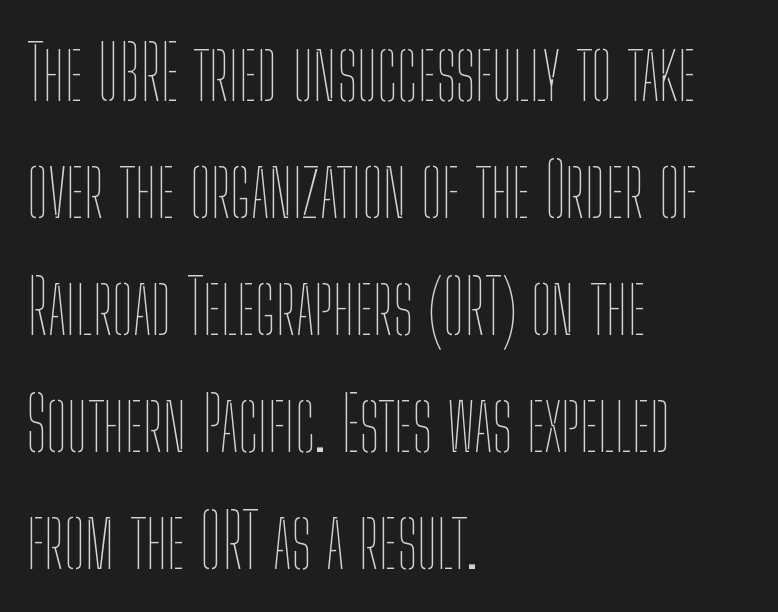
{"italic": "no", "bold": "no", "weight": "thin", "width": "condensed", "stroke_contrast": "low", "x_height": "medium", "monospaced": "no", "underline": "no", "align": "left", "line_spacing": "normal", "line_spacing_ratio": 1.56, "letter_spacing": "normal", "letter_spacing_em": 0.0, "glyph_px": 75}
